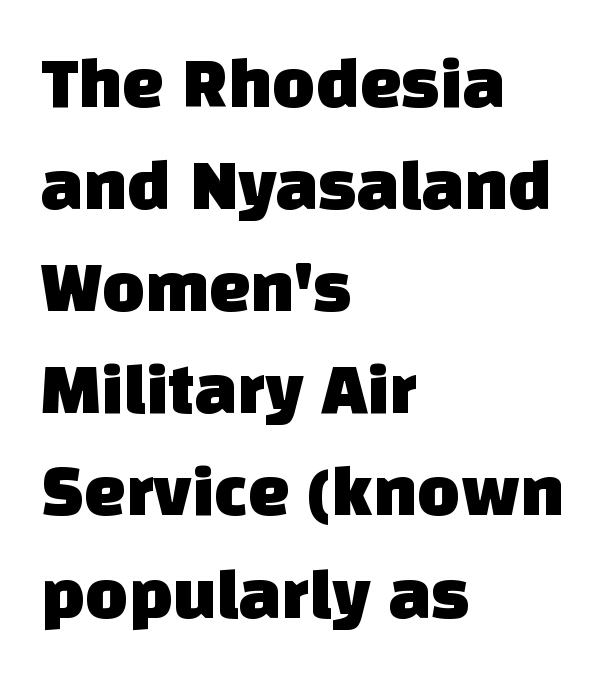
Q: Is the typeface a serif or a sans-serif typeface? A: Sans-serif.
Q: Is the text underlined? A: No.
Q: How is the paragraph aligned? A: Left-aligned.
Q: Is the spacing between letters normal or unusually wide? A: Normal.
Q: Is the spacing between lines tight, normal or loose? A: Normal.
Q: Width (condensed, normal, or wide)? A: Normal.
Q: Stroke contrast? A: Low.
Q: x-height? A: Large.
Q: Monospaced? A: No.
